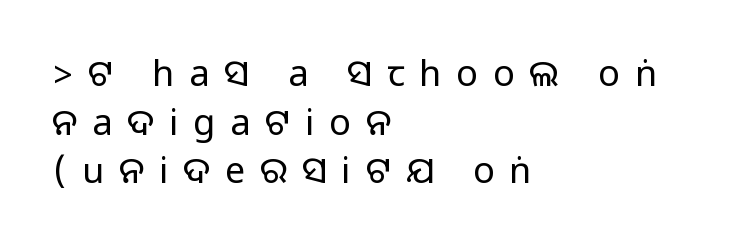
{"serif": "no", "italic": "no", "width": "normal", "stroke_contrast": "medium", "monospaced": "no", "underline": "no", "align": "left", "line_spacing": "normal", "line_spacing_ratio": 1.35, "letter_spacing": "wide", "letter_spacing_em": 0.41, "glyph_px": 36}
